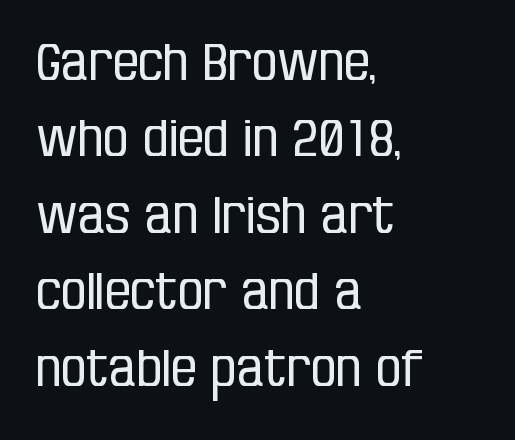
The image shows 51 px regular-weight, condensed sans-serif type, upright; set left-aligned, normal line spacing (1.5x), normal letter spacing, not underlined; low stroke contrast and a large x-height.
